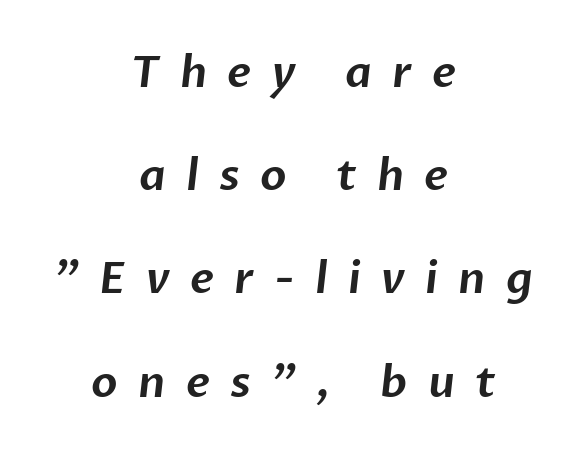
{"serif": "no", "width": "normal", "stroke_contrast": "low", "x_height": "medium", "monospaced": "no", "underline": "no", "align": "center", "line_spacing": "loose", "line_spacing_ratio": 2.4, "letter_spacing": "wide", "letter_spacing_em": 0.47, "glyph_px": 43}
